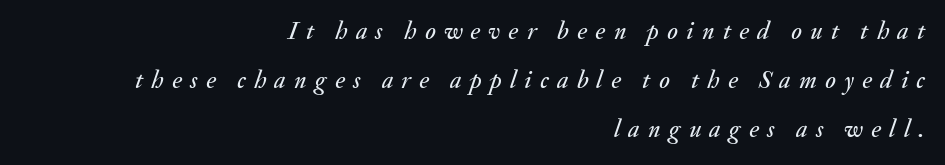
Q: Is the text italic (slanted)? A: Yes, it leans right by about 20 degrees.
Q: Is the text underlined? A: No.
Q: How is the paragraph aligned? A: Right-aligned.
Q: Is the spacing between letters normal or unusually wide? A: Unusually wide.
Q: Is the spacing between lines tight, normal or loose? A: Loose.
